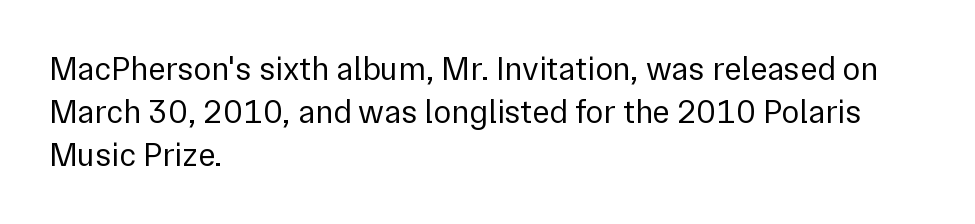
The image shows 33 px regular-weight sans-serif type, upright; set left-aligned, normal line spacing (1.31x), normal letter spacing, not underlined; a medium x-height.
